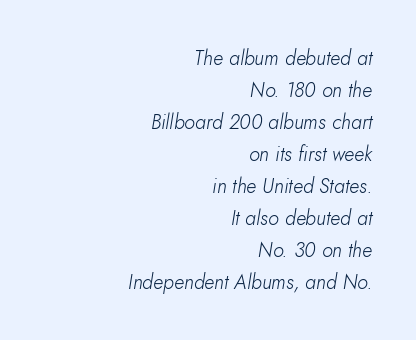
Q: Is the text bold? A: No.
Q: Is the text italic (slanted)? A: Yes, it leans right by about 10 degrees.
Q: Is the text underlined? A: No.
Q: How is the paragraph aligned? A: Right-aligned.
Q: Is the spacing between letters normal or unusually wide? A: Normal.
Q: Is the spacing between lines tight, normal or loose? A: Normal.
